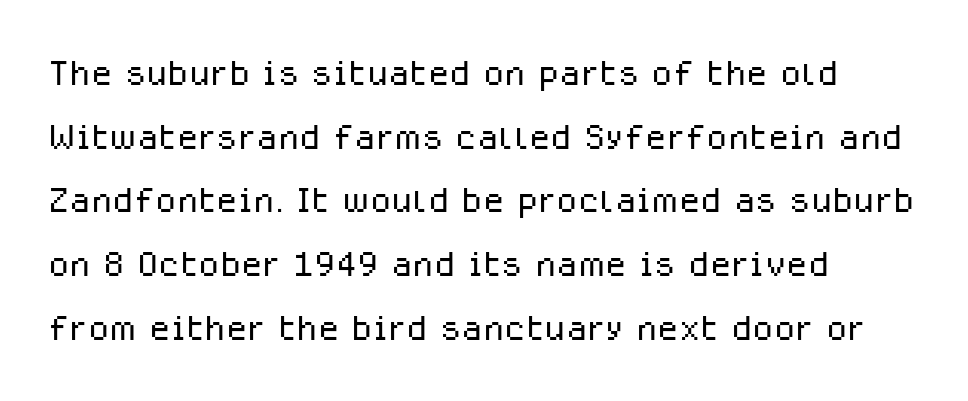
Q: Is the text bold? A: No.
Q: Is the text italic (slanted)? A: No, it is upright.
Q: Is the typeface a serif or a sans-serif typeface? A: Sans-serif.
Q: Is the text underlined? A: No.
Q: How is the paragraph aligned? A: Left-aligned.
Q: Is the spacing between letters normal or unusually wide? A: Normal.
Q: Is the spacing between lines tight, normal or loose? A: Normal.
Q: Width (condensed, normal, or wide)? A: Normal.
Q: Stroke contrast? A: Low.
Q: x-height? A: Medium.
Q: Monospaced? A: No.
